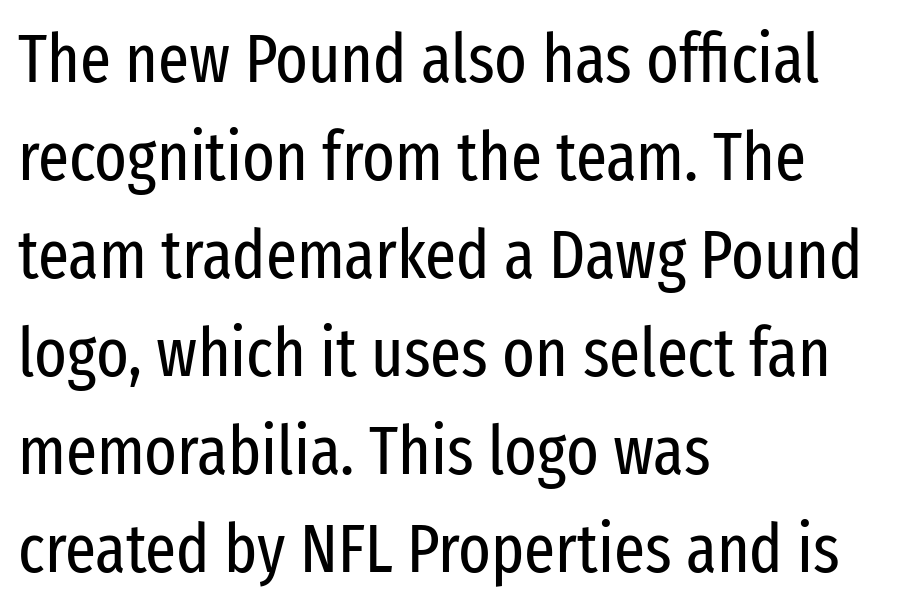
Q: Is the text bold? A: No.
Q: Is the text italic (slanted)? A: No, it is upright.
Q: Is the typeface a serif or a sans-serif typeface? A: Sans-serif.
Q: Is the text underlined? A: No.
Q: How is the paragraph aligned? A: Left-aligned.
Q: Is the spacing between letters normal or unusually wide? A: Normal.
Q: Is the spacing between lines tight, normal or loose? A: Normal.
Q: Width (condensed, normal, or wide)? A: Condensed.
Q: Stroke contrast? A: Low.
Q: x-height? A: Medium.
Q: Monospaced? A: No.
